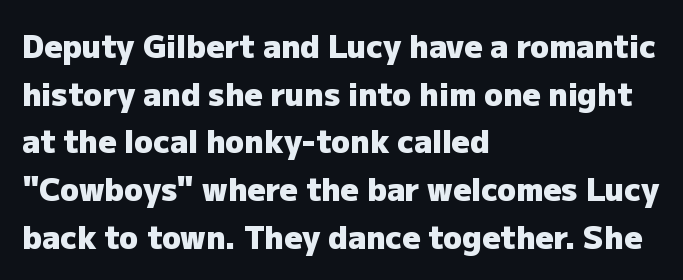
Q: Is the text bold? A: Yes.
Q: Is the text italic (slanted)? A: No, it is upright.
Q: Is the typeface a serif or a sans-serif typeface? A: Sans-serif.
Q: Is the text underlined? A: No.
Q: How is the paragraph aligned? A: Left-aligned.
Q: Is the spacing between letters normal or unusually wide? A: Normal.
Q: Is the spacing between lines tight, normal or loose? A: Normal.
Q: Width (condensed, normal, or wide)? A: Normal.
Q: Stroke contrast? A: Low.
Q: x-height? A: Medium.
Q: Monospaced? A: No.
